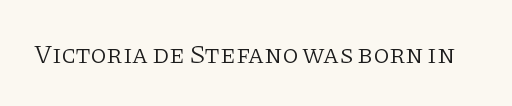
{"italic": "no", "bold": "no", "underline": "no", "letter_spacing": "normal", "letter_spacing_em": 0.0, "glyph_px": 26}
